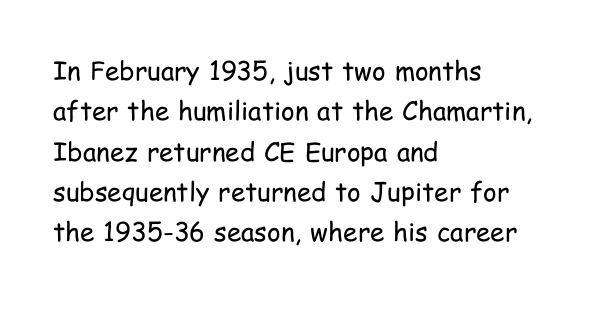
Check the space under the baseline: it is left empty. The type sits square on the baseline with zero lean. Line spacing here is normal. Casual observation: everything's shoved over to the left. Honestly, the letter spacing is just normal — you wouldn't notice it.
